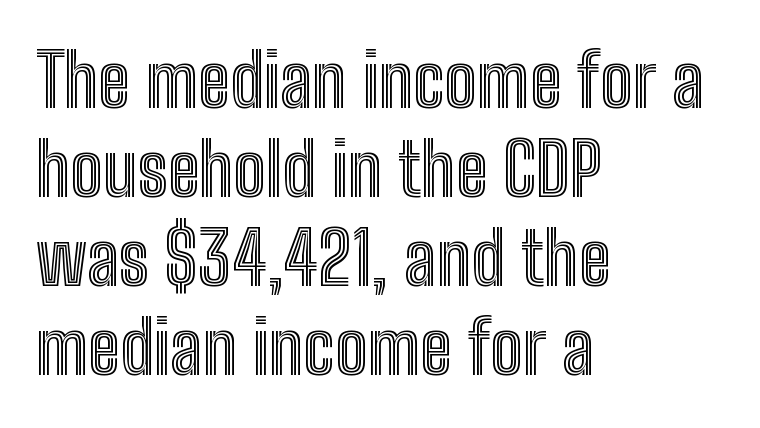
Q: Is the text italic (slanted)? A: No, it is upright.
Q: Is the text underlined? A: No.
Q: How is the paragraph aligned? A: Left-aligned.
Q: Is the spacing between letters normal or unusually wide? A: Normal.
Q: Width (condensed, normal, or wide)? A: Condensed.
Q: x-height? A: Medium.
Q: Monospaced? A: No.
